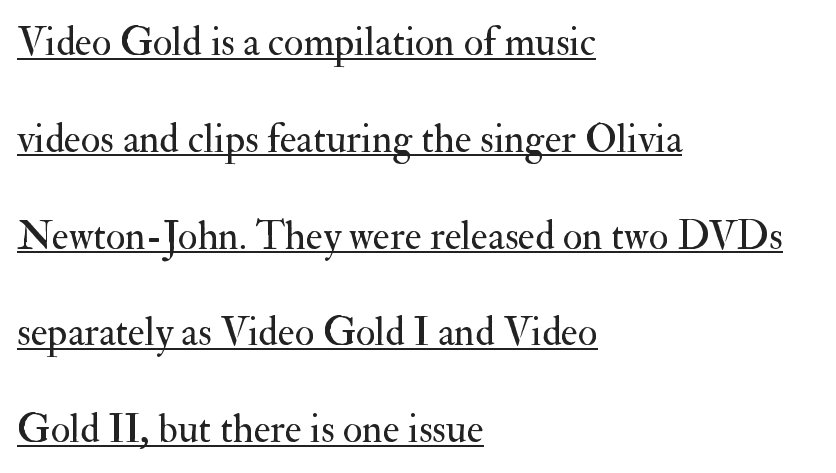
Compared with typical body copy, the letter spacing here is the same. Italic: no, the glyphs are upright roman. The paragraph shown leans on its left margin. The characters display serif detailing at their extremities. These glyphs show unthickened strokes, regular width or finer. The designer dialed line spacing up above the default.
